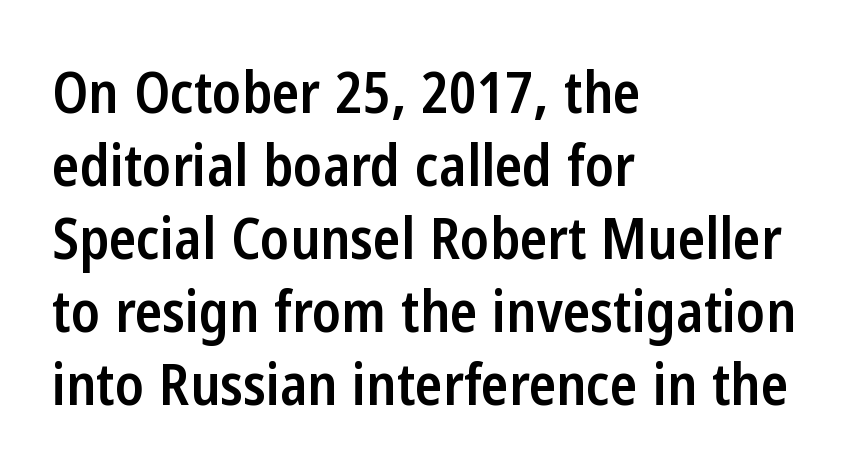
{"serif": "no", "italic": "no", "bold": "semi", "weight": "semibold", "width": "condensed", "stroke_contrast": "low", "x_height": "medium", "monospaced": "no", "underline": "no", "align": "left", "line_spacing": "normal", "line_spacing_ratio": 1.28, "letter_spacing": "normal", "letter_spacing_em": 0.0, "glyph_px": 57}
